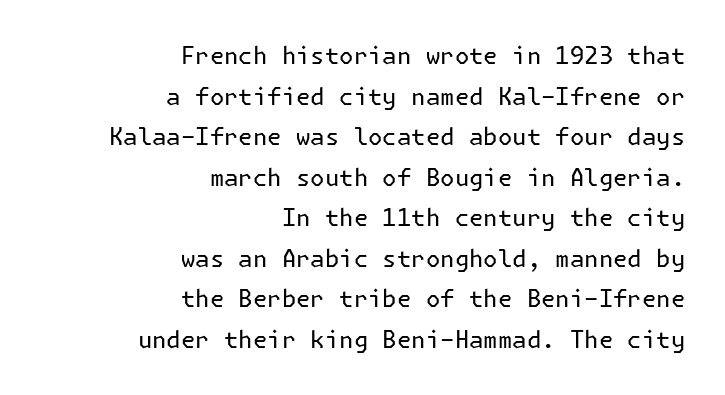
The image shows 24 px text type, upright; set right-aligned, normal line spacing (1.69x), normal letter spacing, not underlined.
